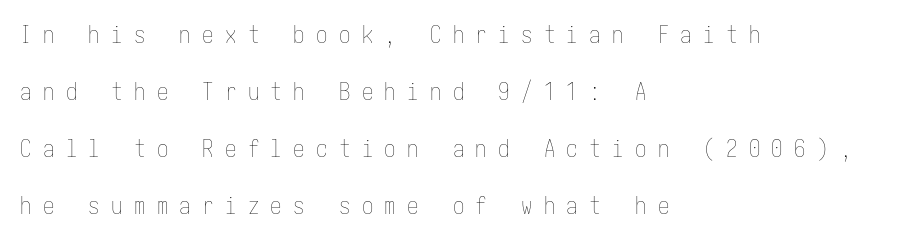
Q: Is the text bold? A: No.
Q: Is the text italic (slanted)? A: No, it is upright.
Q: Is the text underlined? A: No.
Q: How is the paragraph aligned? A: Left-aligned.
Q: Is the spacing between letters normal or unusually wide? A: Unusually wide.
Q: Is the spacing between lines tight, normal or loose? A: Loose.
